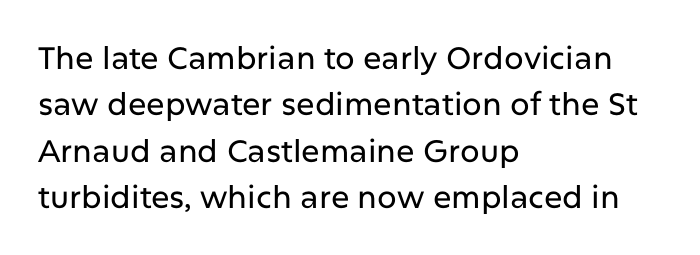
Whoever set this chose a conventional vertical rhythm. Proportional: the letters do not fall into vertical columns. A classic flush-left, rag-right setting is used for this passage. The letterforms sit shoulder to shoulder at normal distance.
